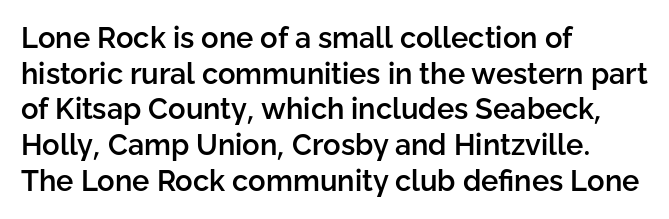
The image shows 29 px semibold sans-serif type, upright; set left-aligned, line spacing 1.23x, normal letter spacing, not underlined; low stroke contrast and a medium x-height.
